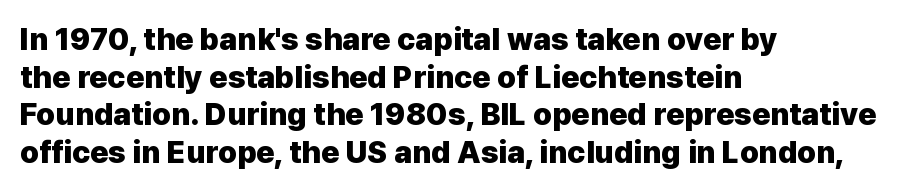
Q: Is the text bold? A: Yes.
Q: Is the text italic (slanted)? A: No, it is upright.
Q: Is the typeface a serif or a sans-serif typeface? A: Sans-serif.
Q: Is the text underlined? A: No.
Q: How is the paragraph aligned? A: Left-aligned.
Q: Is the spacing between letters normal or unusually wide? A: Normal.
Q: Width (condensed, normal, or wide)? A: Normal.
Q: Stroke contrast? A: Low.
Q: x-height? A: Medium.
Q: Monospaced? A: No.
